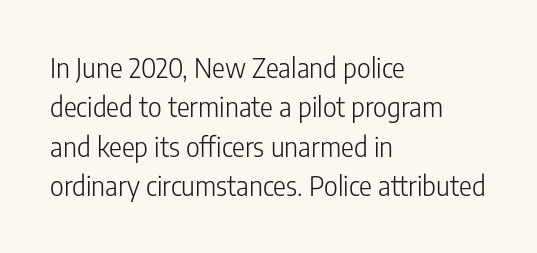
{"italic": "no", "bold": "no", "underline": "no", "align": "left", "line_spacing": "normal", "line_spacing_ratio": 1.46, "letter_spacing": "normal", "letter_spacing_em": 0.0, "glyph_px": 27}
